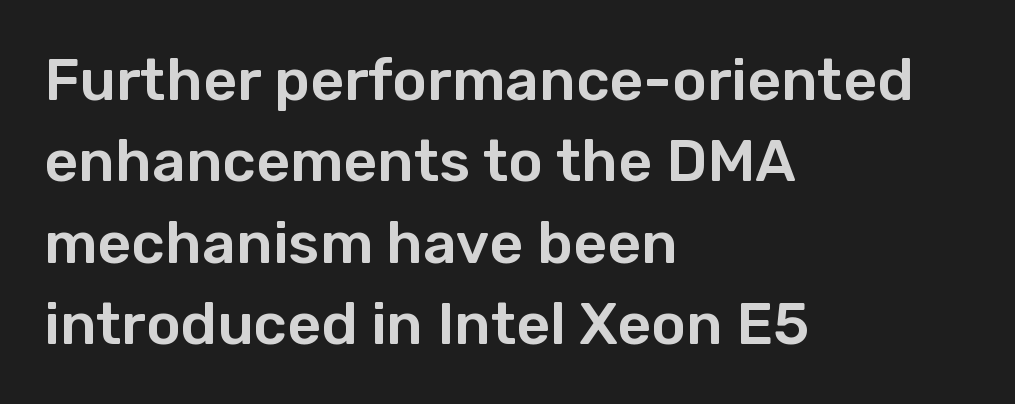
No feet cap the strokes, marking this as sans-serif type. Each row of text sits above clean, open space. Words appear dense and cohesive because spacing is normal. Vertical spacing — default. The letters advance in unequal steps, a hallmark of proportional type.
